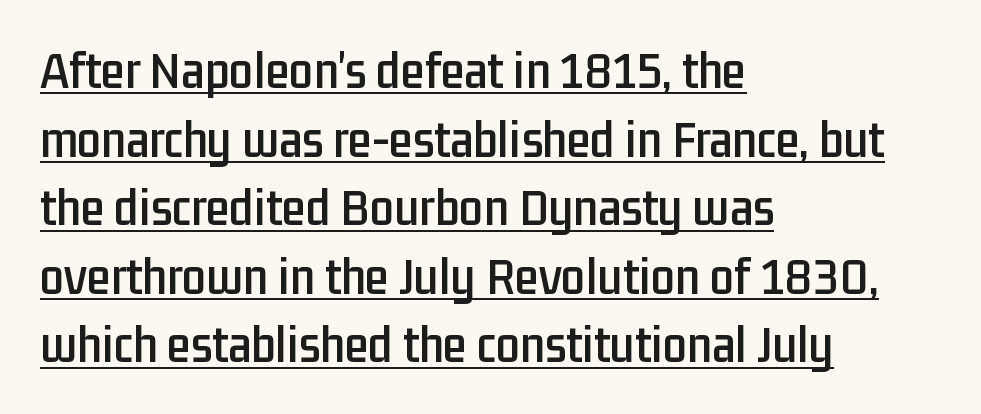
The image shows 54 px condensed sans-serif type, upright; set left-aligned, normal line spacing (1.27x), normal letter spacing, underlined; low stroke contrast and a medium x-height.
